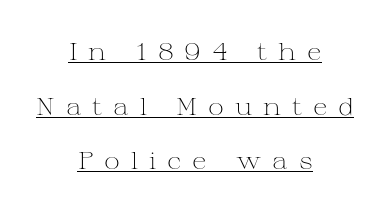
The image shows 24 px text type, upright; set centered, loose line spacing (2.28x), unusually wide letter spacing (+0.45 em), underlined.
